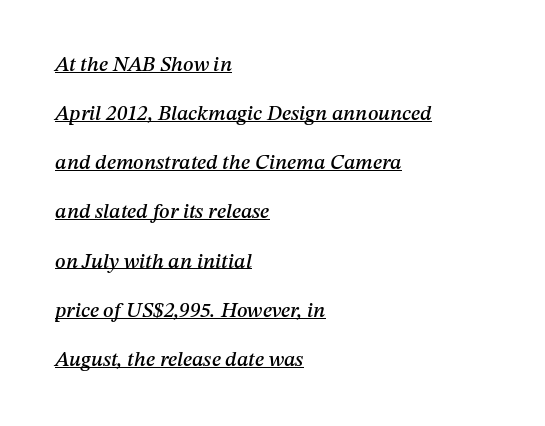
Q: Is the text italic (slanted)? A: Yes, it leans right by about 12 degrees.
Q: Is the text underlined? A: Yes.
Q: How is the paragraph aligned? A: Left-aligned.
Q: Is the spacing between letters normal or unusually wide? A: Normal.
Q: Is the spacing between lines tight, normal or loose? A: Loose.
